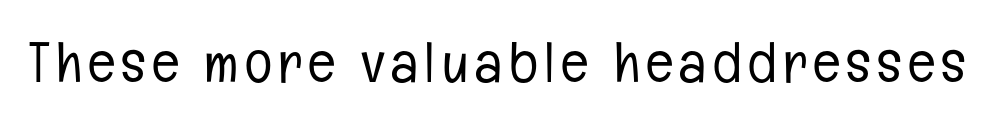
Stems and bowls with no extra thickness — not bold. Letters rest on an invisible, unmarked baseline. The typeface chosen for these lines omits serifs. This sample has the flowing, uneven cadence of proportional lettering. When letters stand straight like this, we call the style roman or upright.
